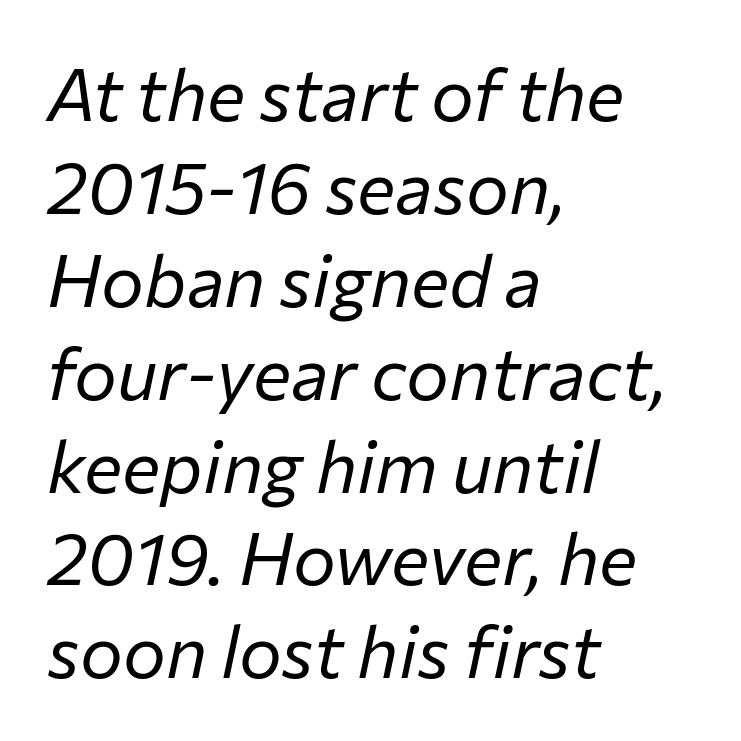
The block of text has a typical density, with ordinary space between rows. A bare baseline throughout the passage. There is no visible air inserted between adjacent glyphs. When letters slant like this, we call the style italic. The rendering uses natural spacing where letterforms have individual widths.
